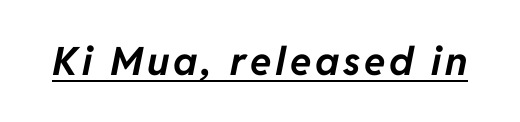
Q: Is the text bold? A: Yes.
Q: Is the text italic (slanted)? A: Yes, it leans right by about 11 degrees.
Q: Is the text underlined? A: Yes.
Q: Width (condensed, normal, or wide)? A: Normal.
Q: Stroke contrast? A: Low.
Q: x-height? A: Medium.
Q: Monospaced? A: No.
